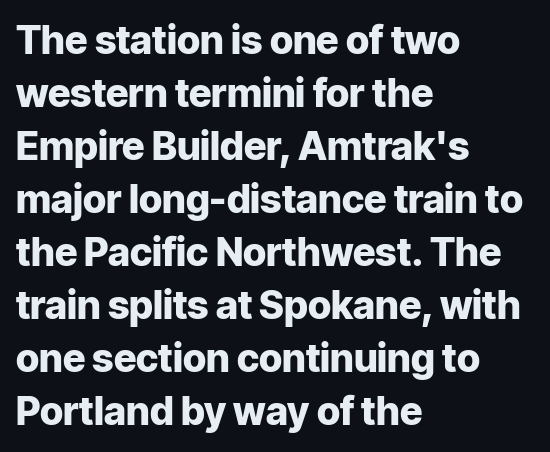
The passage shown has conventional tracking throughout. Bold? Absolutely — the strokes are thick and heavy. What's the leading like? Ordinary, nothing unusual. The lines are quadded left. A typesetter would call this proportional, since set widths differ per character.
